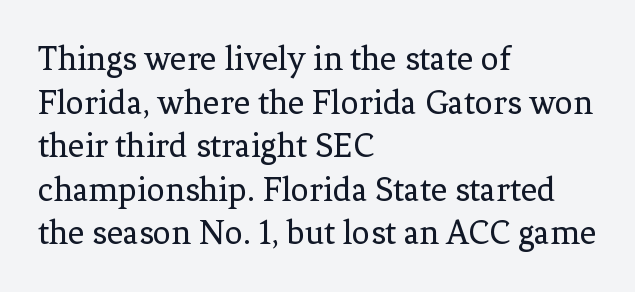
Q: Is the text bold? A: No.
Q: Is the text italic (slanted)? A: No, it is upright.
Q: Is the typeface a serif or a sans-serif typeface? A: Serif.
Q: Is the text underlined? A: No.
Q: How is the paragraph aligned? A: Left-aligned.
Q: Is the spacing between letters normal or unusually wide? A: Normal.
Q: Width (condensed, normal, or wide)? A: Normal.
Q: Stroke contrast? A: Low.
Q: x-height? A: Medium.
Q: Monospaced? A: No.
